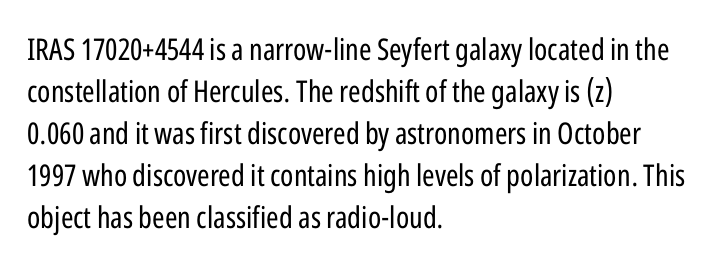
The image shows 30 px regular-weight, condensed sans-serif type, upright; set left-aligned, normal line spacing (1.4x), normal letter spacing, not underlined; low stroke contrast and a medium x-height.
